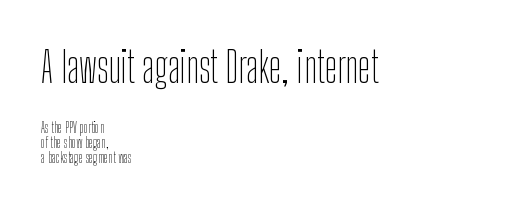
The image shows 42 px thin, condensed sans-serif type, upright; set left-aligned, tight line spacing (1.06x), normal letter spacing, not underlined; the first (top) block is 3.0x larger; low stroke contrast and a medium x-height.
